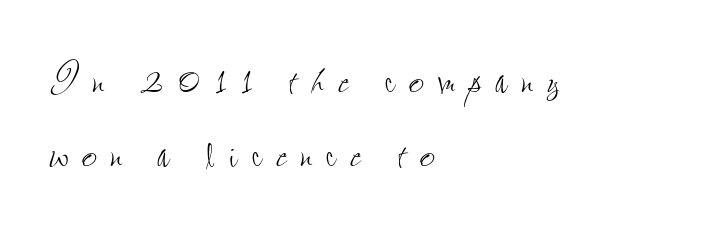
Q: Is the text bold? A: No.
Q: Is the text italic (slanted)? A: Yes.
Q: Is the text underlined? A: No.
Q: How is the paragraph aligned? A: Left-aligned.
Q: Is the spacing between letters normal or unusually wide? A: Unusually wide.
Q: Is the spacing between lines tight, normal or loose? A: Normal.
Q: Width (condensed, normal, or wide)? A: Condensed.
Q: Stroke contrast? A: Low.
Q: x-height? A: Small.
Q: Monospaced? A: No.
